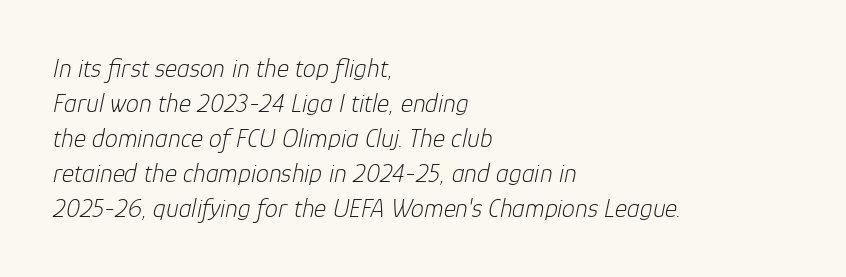
{"italic": "yes", "lean": "right", "slant_degrees": 12, "bold": "no", "underline": "no", "align": "left", "line_spacing": "normal", "line_spacing_ratio": 1.35, "letter_spacing": "normal", "letter_spacing_em": 0.0, "glyph_px": 26}
